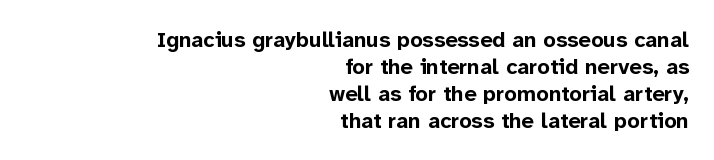
I'd describe the lettering as bold — thick and assertive. Rule under the text: the space is simply empty. The typography opts for an upright posture over an oblique one. The rendering keeps characters at their native spacing. Compared with a flush-left layout, this one pins lines to the opposite, right side.
